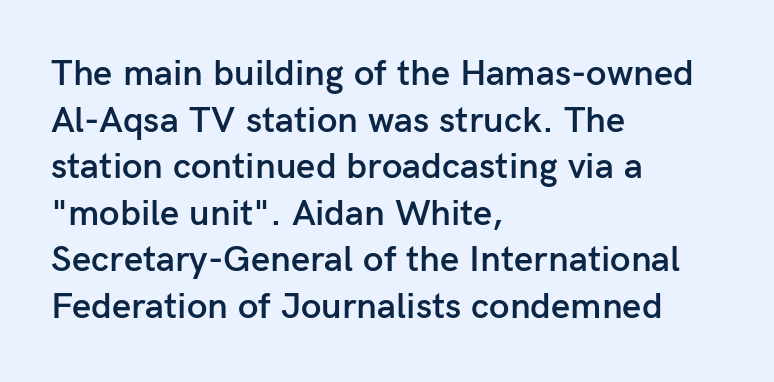
The image shows 37 px semibold sans-serif type, upright; set left-aligned, normal line spacing (1.26x), normal letter spacing, not underlined; low stroke contrast and a medium x-height.
